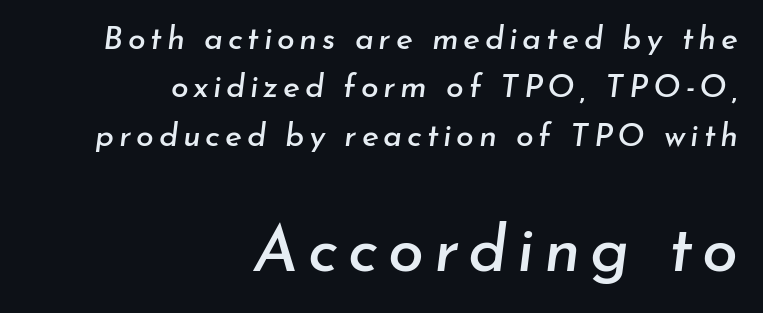
Does the copy run flush right? Yes — the right margin is perfectly even. This sample keeps an unexceptional amount of space between lines. There's an unmistakable incline to the writing here. Bare-footed words on every line. The face used here is proportionally spaced, like ordinary book or web type.
